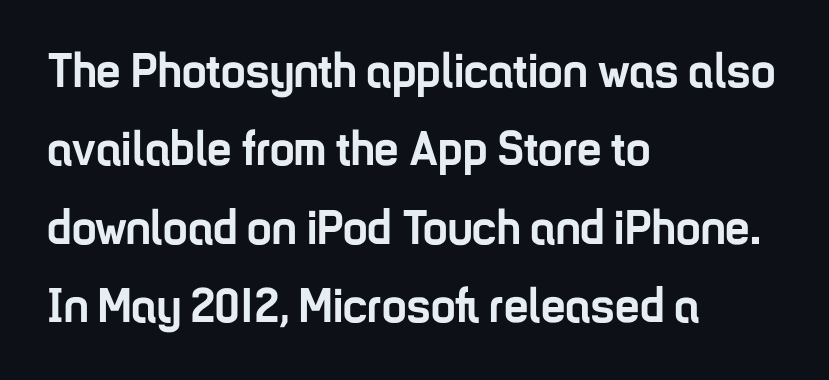
{"serif": "no", "italic": "no", "bold": "yes", "weight": "semibold", "width": "condensed", "stroke_contrast": "low", "x_height": "medium", "monospaced": "no", "underline": "no", "align": "left", "line_spacing": "normal", "line_spacing_ratio": 1.6, "letter_spacing": "normal", "letter_spacing_em": 0.0, "glyph_px": 49}
